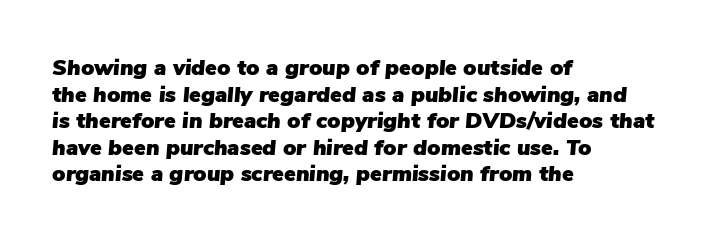
Q: Is the text italic (slanted)? A: Yes, it leans right by about 5 degrees.
Q: Is the text underlined? A: No.
Q: How is the paragraph aligned? A: Left-aligned.
Q: Is the spacing between letters normal or unusually wide? A: Normal.
